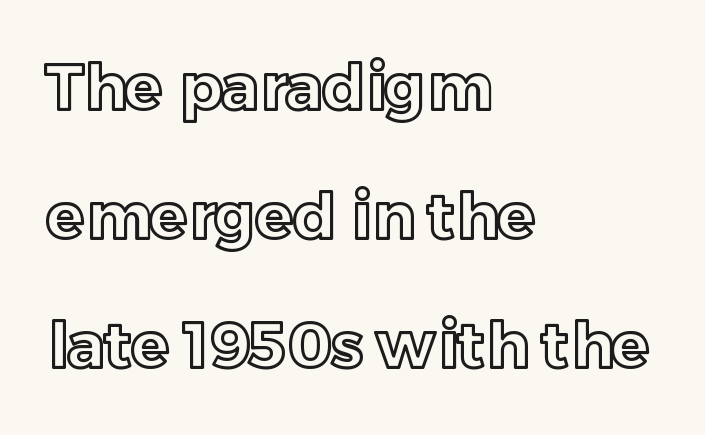
Q: Is the text italic (slanted)? A: No, it is upright.
Q: Is the text underlined? A: No.
Q: How is the paragraph aligned? A: Left-aligned.
Q: Is the spacing between letters normal or unusually wide? A: Normal.
Q: Is the spacing between lines tight, normal or loose? A: Loose.
Q: Width (condensed, normal, or wide)? A: Normal.
Q: x-height? A: Medium.
Q: Monospaced? A: No.
